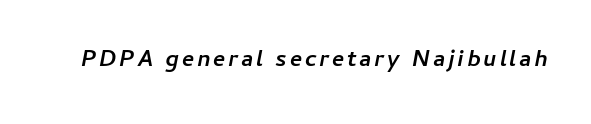
The image shows 23 px bold type, italic (leaning right); set not underlined.
